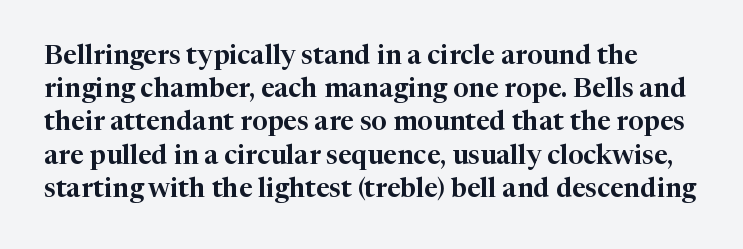
Q: Is the text italic (slanted)? A: No, it is upright.
Q: Is the text underlined? A: No.
Q: Is the spacing between letters normal or unusually wide? A: Normal.
